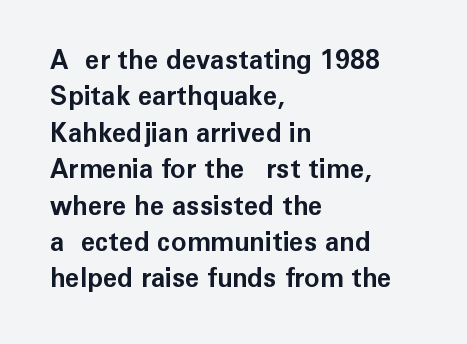
The image shows 26 px bold type, upright; set left-aligned, normal line spacing (1.4x), normal letter spacing, not underlined.
